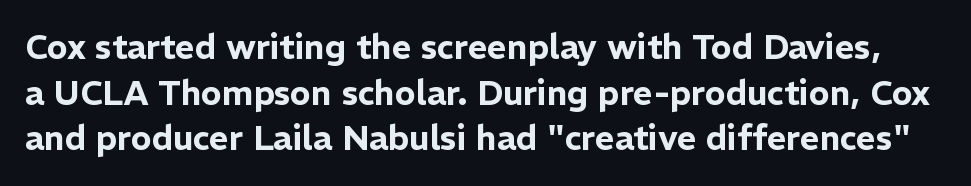
{"serif": "no", "italic": "no", "width": "normal", "stroke_contrast": "low", "x_height": "medium", "monospaced": "no", "underline": "no", "line_spacing": "normal", "line_spacing_ratio": 1.34, "letter_spacing": "normal", "letter_spacing_em": 0.0, "glyph_px": 34}
